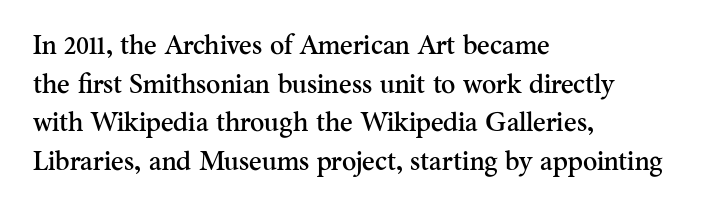
{"italic": "no", "underline": "no", "align": "left", "line_spacing": "normal", "line_spacing_ratio": 1.43, "letter_spacing": "normal", "letter_spacing_em": 0.0, "glyph_px": 27}
